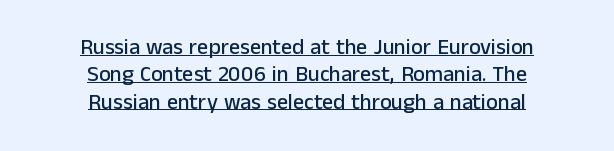
The image shows 22 px text type, upright; set centered, line spacing 1.24x, normal letter spacing, underlined.
